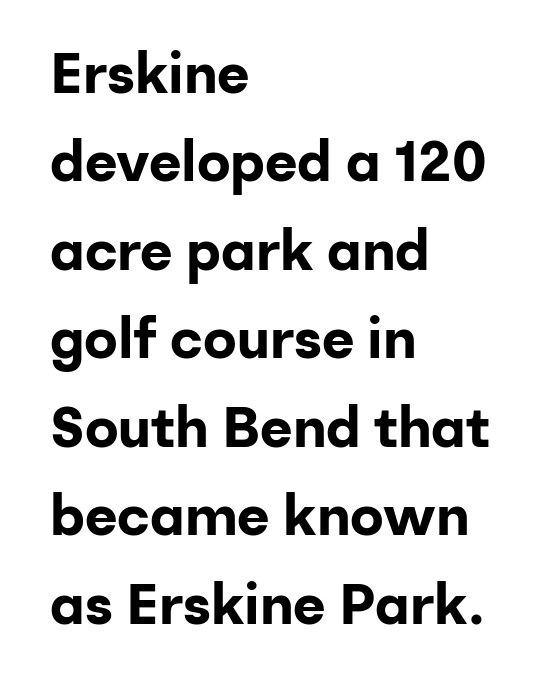
The image shows 56 px bold sans-serif type, upright; set left-aligned, normal line spacing (1.58x), normal letter spacing, not underlined; low stroke contrast and a medium x-height.
